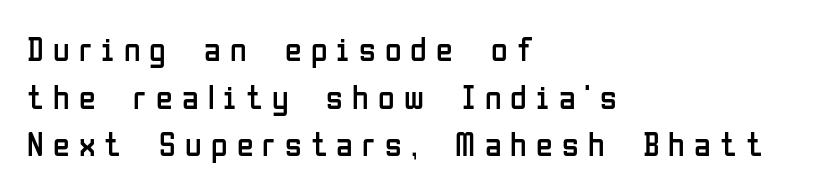
Q: Is the text bold? A: No.
Q: Is the text italic (slanted)? A: No, it is upright.
Q: Is the typeface a serif or a sans-serif typeface? A: Sans-serif.
Q: Is the text underlined? A: No.
Q: How is the paragraph aligned? A: Left-aligned.
Q: Is the spacing between letters normal or unusually wide? A: Unusually wide.
Q: Is the spacing between lines tight, normal or loose? A: Normal.
Q: Width (condensed, normal, or wide)? A: Condensed.
Q: Stroke contrast? A: Low.
Q: x-height? A: Medium.
Q: Monospaced? A: No.
